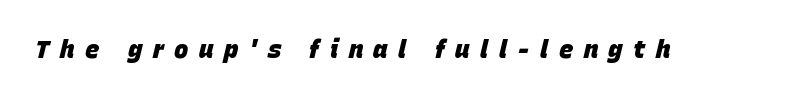
{"italic": "yes", "lean": "right", "slant_degrees": 15, "bold": "yes", "underline": "no", "letter_spacing": "wide", "letter_spacing_em": 0.44, "glyph_px": 24}
